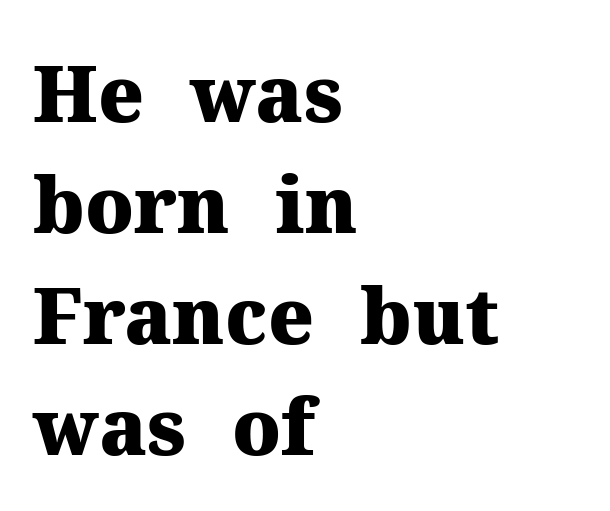
Q: Is the text bold? A: Yes.
Q: Is the text italic (slanted)? A: No, it is upright.
Q: Is the typeface a serif or a sans-serif typeface? A: Serif.
Q: Is the text underlined? A: No.
Q: How is the paragraph aligned? A: Left-aligned.
Q: Is the spacing between letters normal or unusually wide? A: Normal.
Q: Is the spacing between lines tight, normal or loose? A: Normal.
Q: Width (condensed, normal, or wide)? A: Normal.
Q: Stroke contrast? A: Medium.
Q: x-height? A: Medium.
Q: Monospaced? A: No.
